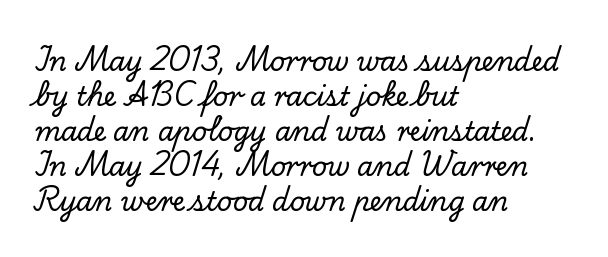
The image shows 26 px text type; set left-aligned, normal line spacing (1.35x), normal letter spacing, not underlined.
